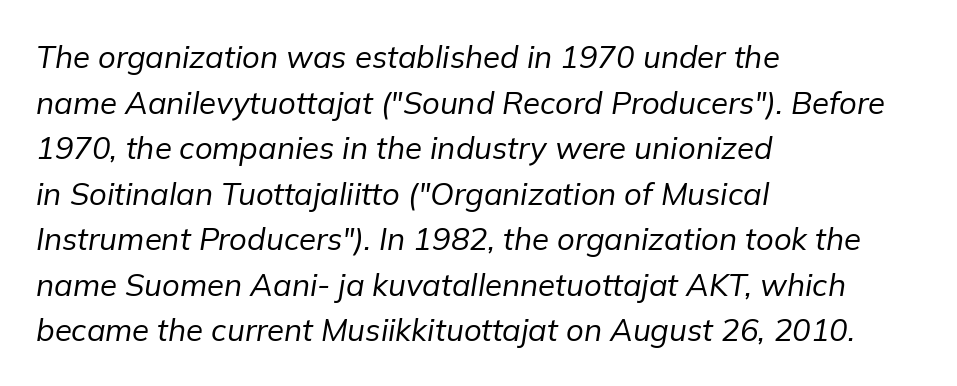
Is the type slanted? Yes — the strokes lean at a clear angle. Is this a fixed-width face? No — the glyphs have proportional, varying widths. Unbolded letterforms with no extra heft. Unmarked baselines from the first word to the last.
